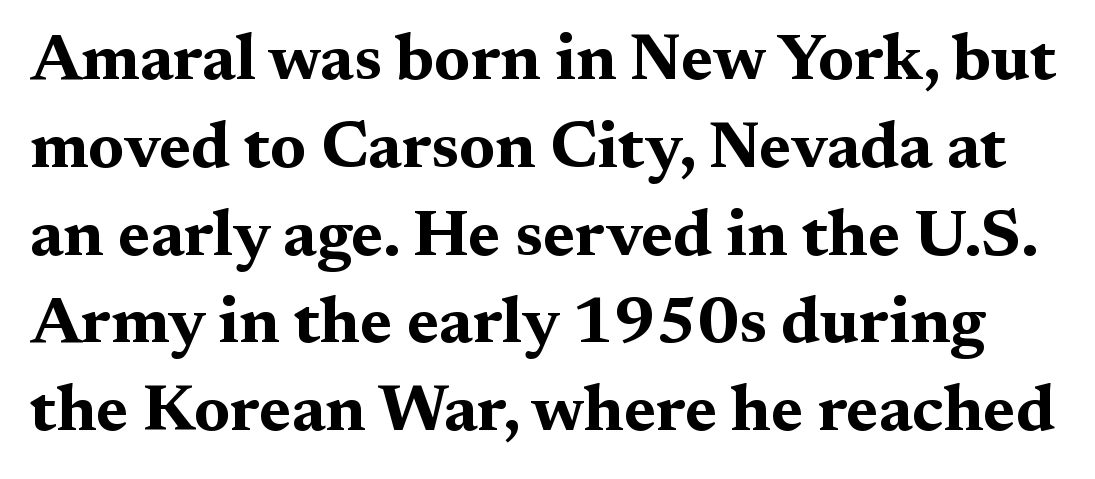
{"serif": "yes", "italic": "no", "bold": "yes", "weight": "bold", "width": "wide", "stroke_contrast": "medium", "x_height": "medium", "monospaced": "no", "underline": "no", "line_spacing": "normal", "line_spacing_ratio": 1.33, "letter_spacing": "normal", "letter_spacing_em": 0.0, "glyph_px": 66}
